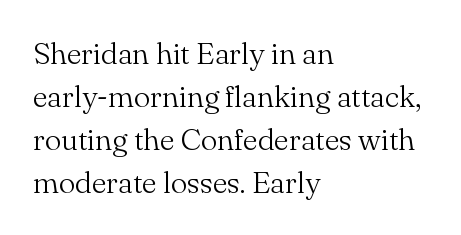
Q: Is the text bold? A: No.
Q: Is the text italic (slanted)? A: No, it is upright.
Q: Is the typeface a serif or a sans-serif typeface? A: Serif.
Q: Is the text underlined? A: No.
Q: How is the paragraph aligned? A: Left-aligned.
Q: Is the spacing between letters normal or unusually wide? A: Normal.
Q: Is the spacing between lines tight, normal or loose? A: Normal.
Q: Width (condensed, normal, or wide)? A: Normal.
Q: Stroke contrast? A: Medium.
Q: x-height? A: Small.
Q: Monospaced? A: No.
